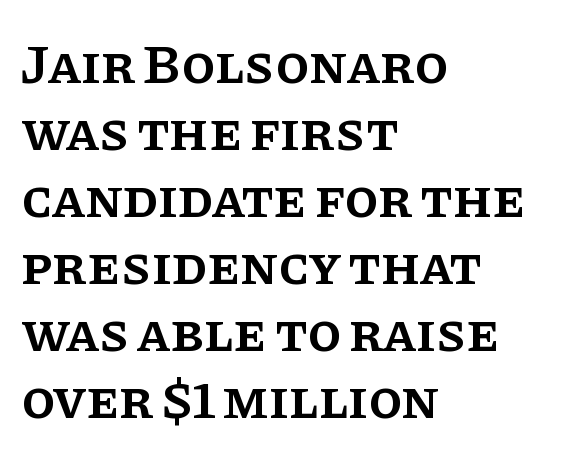
{"serif": "yes", "italic": "no", "bold": "semi", "weight": "semibold", "width": "normal", "stroke_contrast": "low", "x_height": "large", "monospaced": "no", "underline": "no", "align": "left", "line_spacing_ratio": 1.22, "letter_spacing": "normal", "letter_spacing_em": 0.0, "glyph_px": 55}
